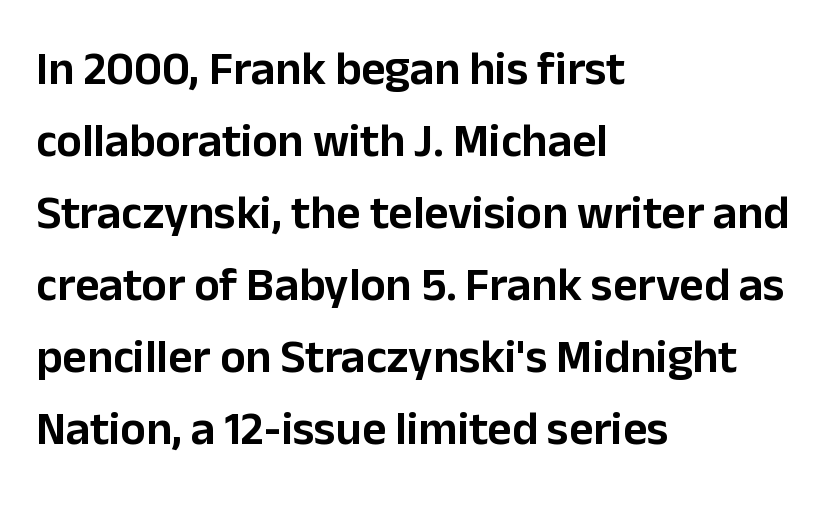
The image shows 47 px sans-serif type, upright; set left-aligned, normal line spacing (1.53x), normal letter spacing, not underlined; low stroke contrast and a medium x-height.
